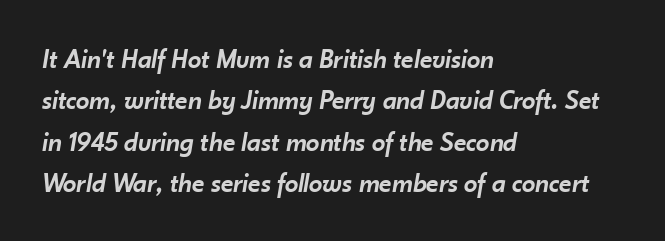
The image shows 27 px text type, italic (leaning right); set left-aligned, normal line spacing (1.53x), normal letter spacing, not underlined.
